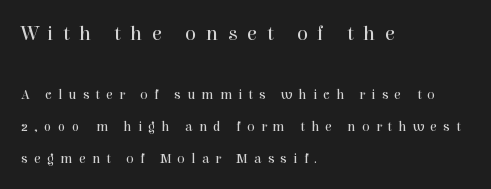
Q: Is the text bold? A: No.
Q: Is the text italic (slanted)? A: No, it is upright.
Q: Is the text underlined? A: No.
Q: How is the paragraph aligned? A: Left-aligned.
Q: Is the spacing between letters normal or unusually wide? A: Unusually wide.
Q: Is the spacing between lines tight, normal or loose? A: Loose.
Q: Which block of text is set in a larger size, the first (top) or the second (bottom)? A: The first (top) one.
